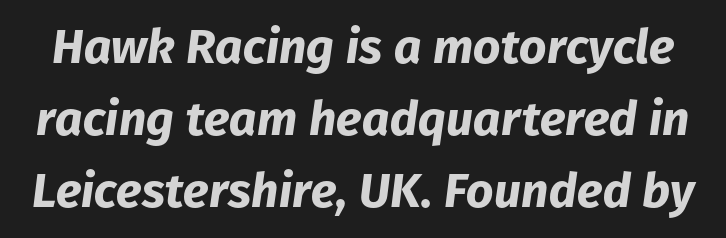
The image shows 48 px bold type, italic (leaning right); set normal line spacing (1.5x), normal letter spacing, not underlined; low stroke contrast and a medium x-height.
